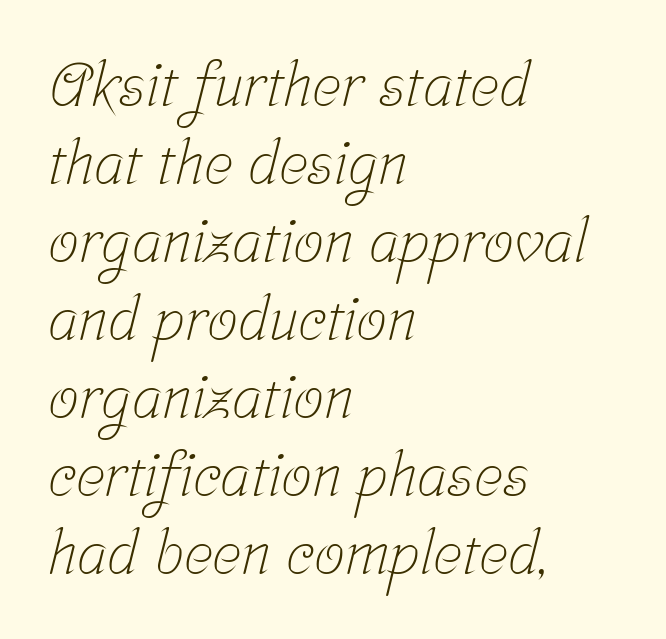
The image shows 61 px light, condensed serif type; set left-aligned, normal line spacing (1.28x), normal letter spacing, not underlined; low stroke contrast and a medium x-height.
